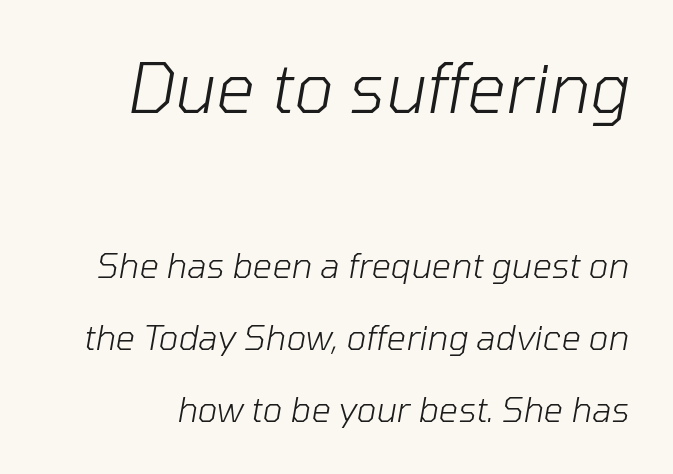
Q: Is the text bold? A: No.
Q: Is the text italic (slanted)? A: Yes, it leans right by about 10 degrees.
Q: Is the text underlined? A: No.
Q: Is the spacing between letters normal or unusually wide? A: Normal.
Q: Is the spacing between lines tight, normal or loose? A: Loose.
Q: Which block of text is set in a larger size, the first (top) or the second (bottom)? A: The first (top) one.
Q: Width (condensed, normal, or wide)? A: Normal.
Q: Stroke contrast? A: Low.
Q: x-height? A: Medium.
Q: Monospaced? A: No.
